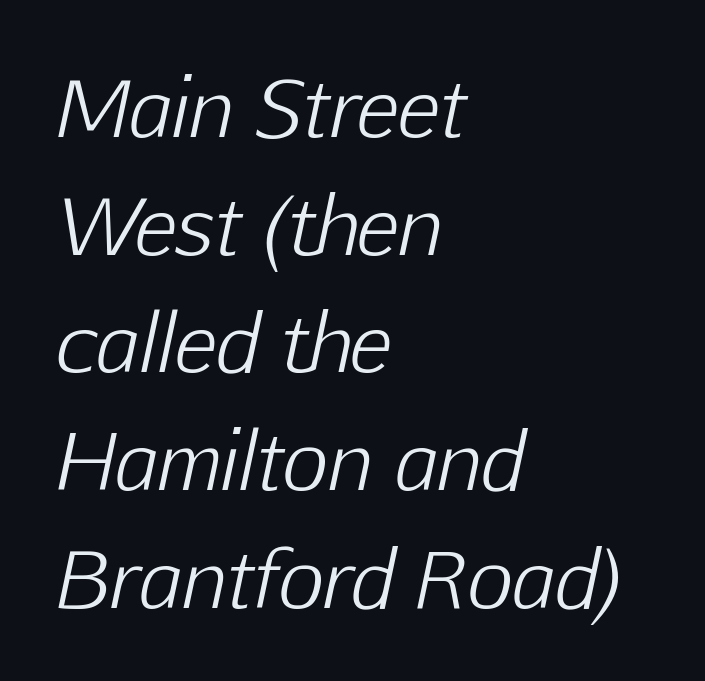
{"italic": "yes", "lean": "right", "slant_degrees": 12, "bold": "no", "weight": "light", "width": "normal", "stroke_contrast": "low", "x_height": "medium", "monospaced": "no", "underline": "no", "align": "left", "line_spacing": "normal", "line_spacing_ratio": 1.49, "letter_spacing": "normal", "letter_spacing_em": 0.0, "glyph_px": 79}
